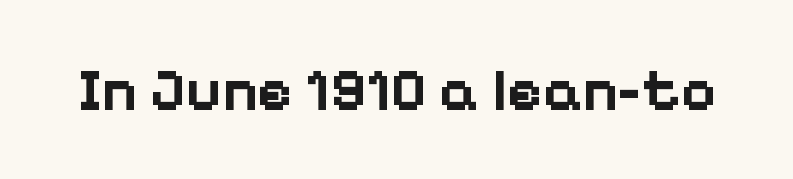
The image shows 60 px bold sans-serif type, upright; set normal letter spacing, not underlined; low stroke contrast and a medium x-height.
